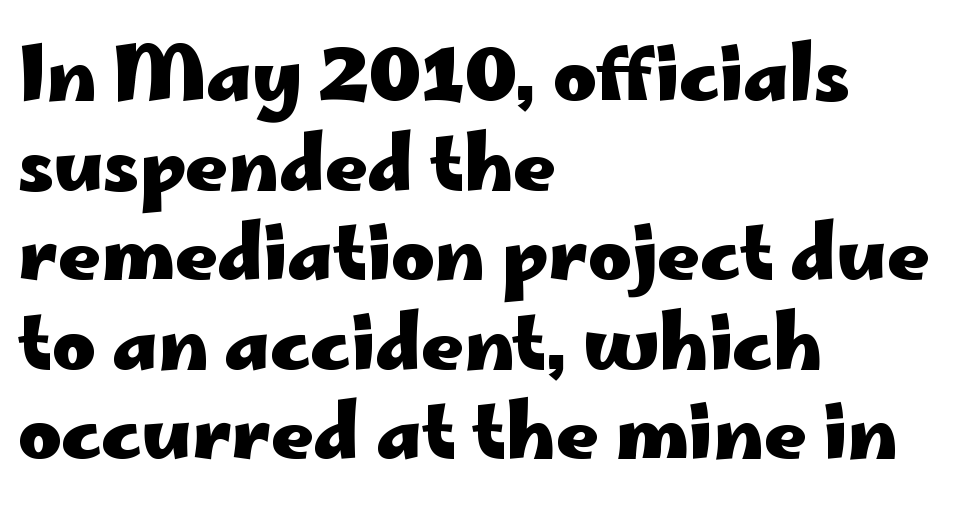
{"serif": "no", "italic": "no", "bold": "yes", "weight": "heavy", "width": "wide", "stroke_contrast": "low", "x_height": "small", "monospaced": "no", "underline": "no", "align": "left", "line_spacing_ratio": 1.21, "letter_spacing": "normal", "letter_spacing_em": 0.0, "glyph_px": 74}
